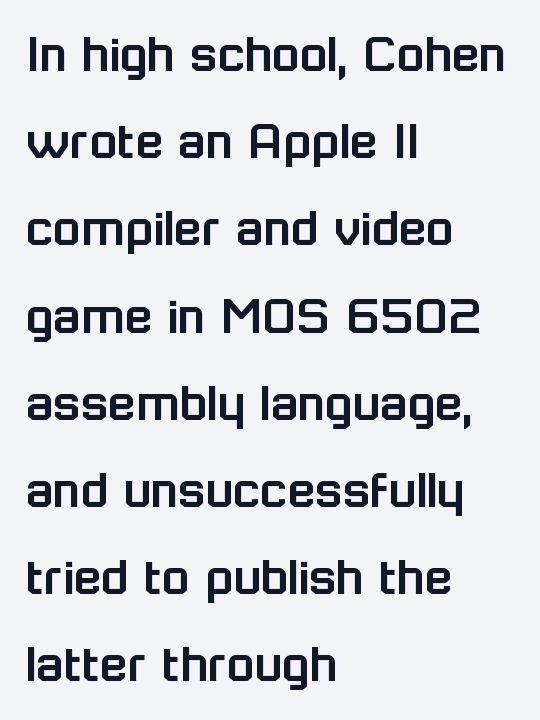
{"serif": "no", "italic": "no", "width": "normal", "stroke_contrast": "low", "x_height": "medium", "monospaced": "no", "underline": "no", "align": "left", "line_spacing": "normal", "line_spacing_ratio": 1.53, "letter_spacing": "normal", "letter_spacing_em": 0.0, "glyph_px": 57}
